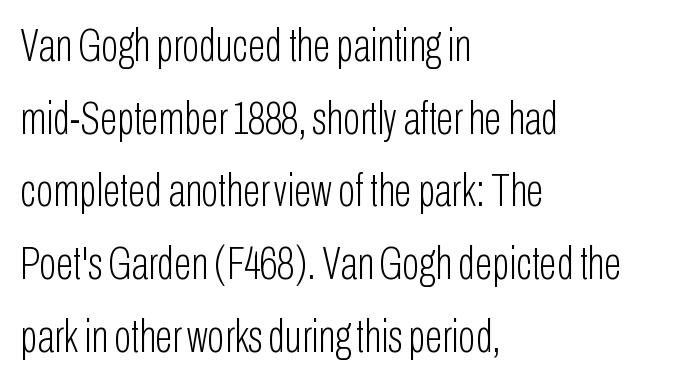
This reads as an unemphasized weight, regular at the heaviest. Each line starts at the same left margin while the right side varies. Reading down the column, the eye jumps a familiar distance to each next line. The typography opts for an upright posture over an oblique one.
